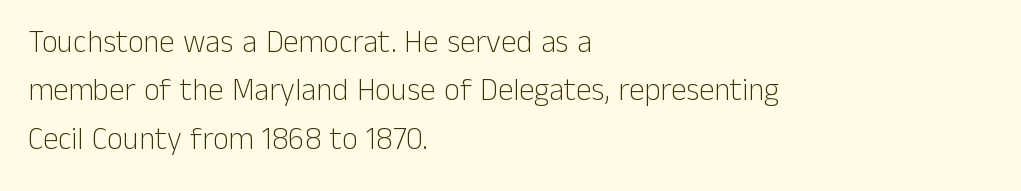
The image shows 31 px light sans-serif type, upright; set left-aligned, normal line spacing (1.56x), normal letter spacing, not underlined; low stroke contrast and a medium x-height.
